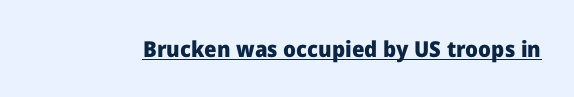
{"italic": "no", "bold": "yes", "underline": "yes", "letter_spacing": "normal", "letter_spacing_em": 0.0, "glyph_px": 22}
